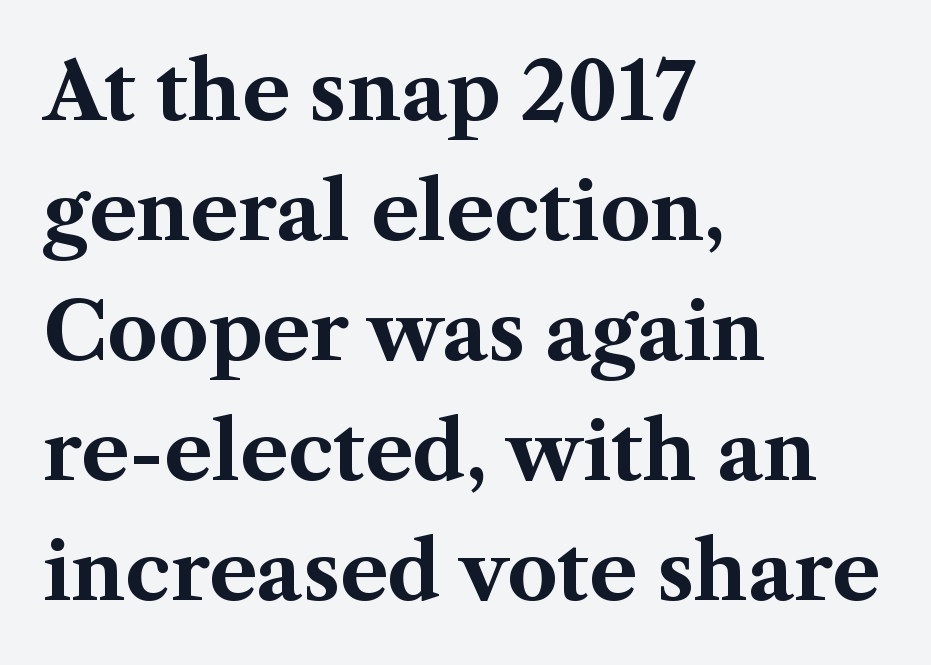
Q: Is the text bold? A: Yes.
Q: Is the text italic (slanted)? A: No, it is upright.
Q: Is the typeface a serif or a sans-serif typeface? A: Serif.
Q: Is the text underlined? A: No.
Q: How is the paragraph aligned? A: Left-aligned.
Q: Is the spacing between letters normal or unusually wide? A: Normal.
Q: Is the spacing between lines tight, normal or loose? A: Normal.
Q: Width (condensed, normal, or wide)? A: Normal.
Q: Stroke contrast? A: Medium.
Q: x-height? A: Medium.
Q: Monospaced? A: No.
